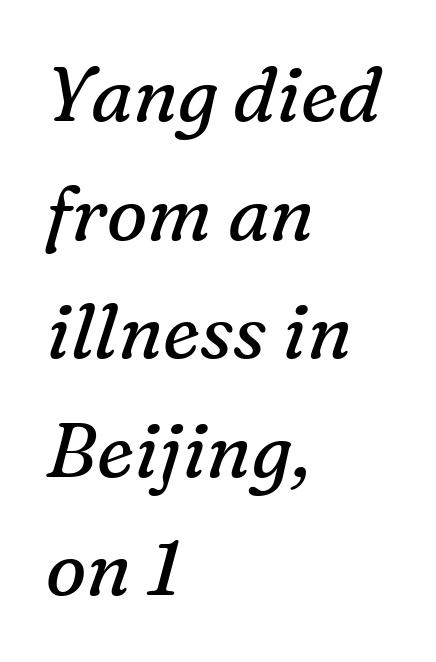
The image shows 76 px regular-weight serif type, italic (leaning right); set left-aligned, normal line spacing (1.56x), normal letter spacing, not underlined; medium stroke contrast and a medium x-height.
